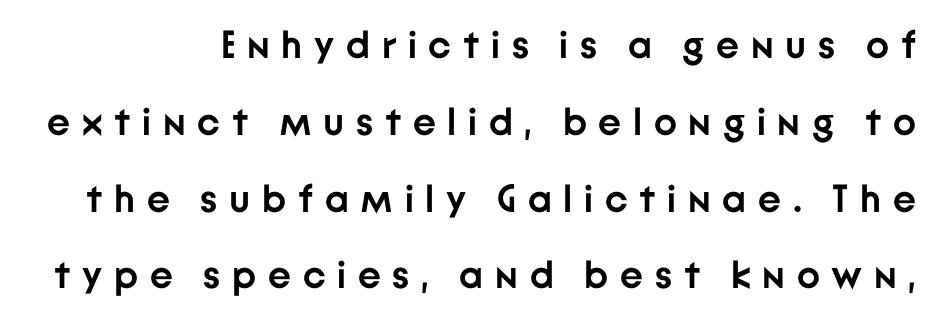
Q: Is the text bold? A: Yes.
Q: Is the text italic (slanted)? A: No, it is upright.
Q: Is the typeface a serif or a sans-serif typeface? A: Sans-serif.
Q: Is the text underlined? A: No.
Q: Is the spacing between letters normal or unusually wide? A: Unusually wide.
Q: Is the spacing between lines tight, normal or loose? A: Loose.
Q: Width (condensed, normal, or wide)? A: Normal.
Q: Stroke contrast? A: Low.
Q: x-height? A: Medium.
Q: Monospaced? A: No.
